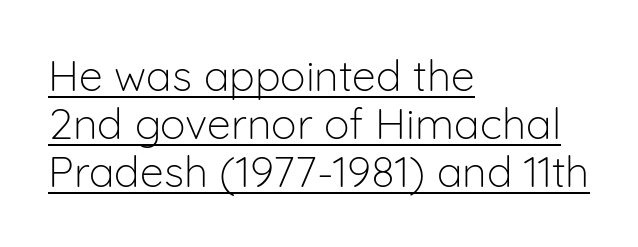
The image shows 43 px light sans-serif type, upright; set left-aligned, tight line spacing (1.12x), normal letter spacing, underlined; low stroke contrast and a medium x-height.
